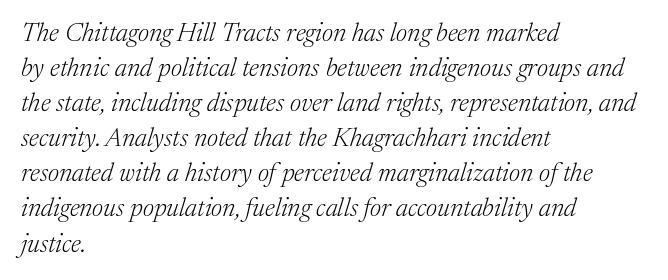
The image shows 26 px text type, italic (leaning right); set left-aligned, normal line spacing (1.35x), normal letter spacing, not underlined.
